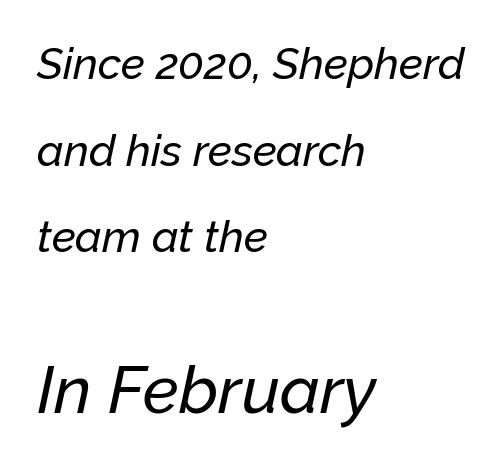
{"italic": "yes", "lean": "right", "slant_degrees": 12, "width": "normal", "stroke_contrast": "low", "x_height": "medium", "monospaced": "no", "underline": "no", "align": "left", "line_spacing": "loose", "line_spacing_ratio": 1.97, "letter_spacing": "normal", "letter_spacing_em": 0.0, "larger_block": "second", "size_ratio": 1.5, "glyph_px": 66}
